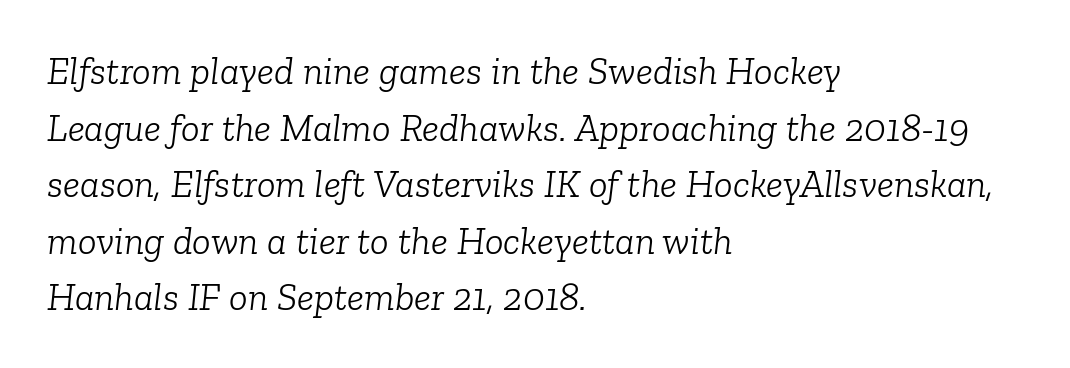
Q: Is the text bold? A: No.
Q: Is the text italic (slanted)? A: Yes, it leans right by about 6 degrees.
Q: Is the typeface a serif or a sans-serif typeface? A: Serif.
Q: Is the text underlined? A: No.
Q: How is the paragraph aligned? A: Left-aligned.
Q: Is the spacing between letters normal or unusually wide? A: Normal.
Q: Is the spacing between lines tight, normal or loose? A: Normal.
Q: Width (condensed, normal, or wide)? A: Normal.
Q: Stroke contrast? A: Low.
Q: x-height? A: Medium.
Q: Monospaced? A: No.
